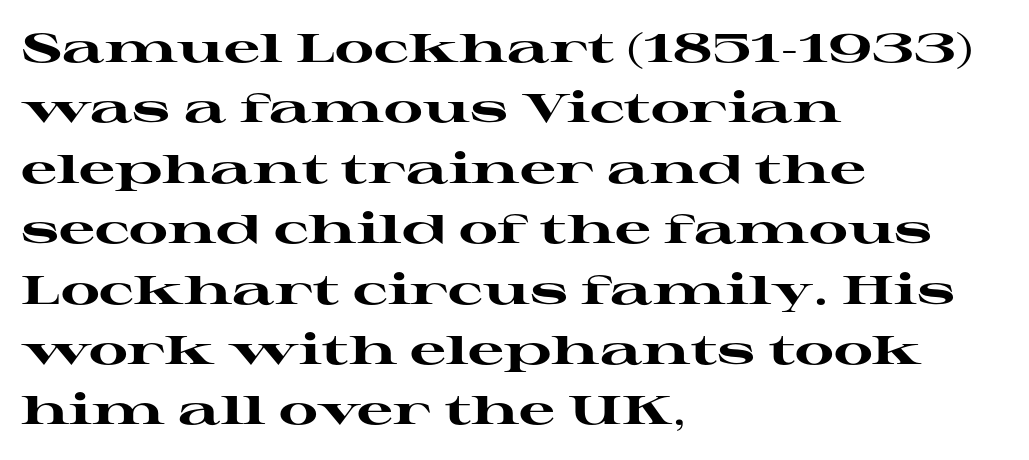
The lines are quadded left. The baseline area is clear. Regular leading. Notice how thick the strokes are: this is what a full bold looks like. The letterforms sit shoulder to shoulder at normal distance.
